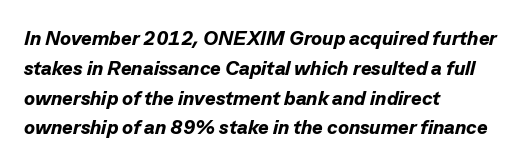
The image shows 20 px bold type, italic (leaning right); set left-aligned, normal line spacing (1.49x), normal letter spacing, not underlined.
